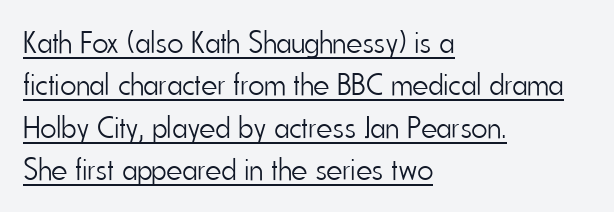
The passage shown stacks its lines at a standard gap. The compositor pushed each line to the left boundary. Notice how a bar underscores the lettering throughout. The passage shown is typed in a proportional face where columns would drift. These glyphs show unthickened strokes, regular width or finer.
